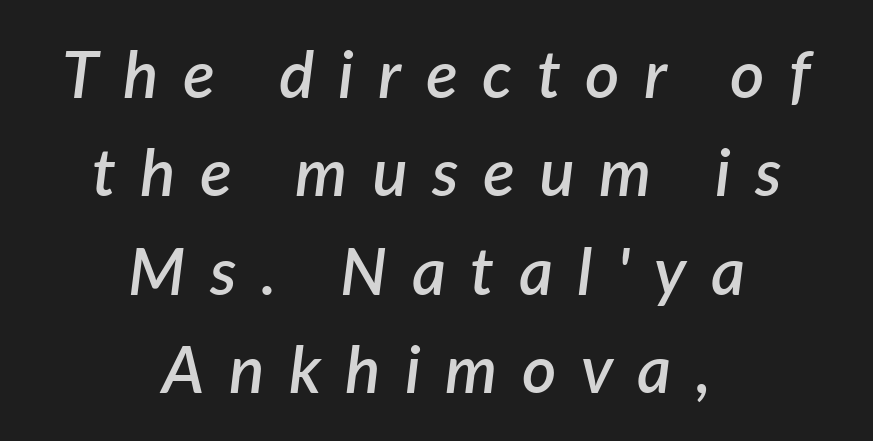
The image shows 66 px semibold type, italic (leaning right); set centered, normal line spacing (1.49x), unusually wide letter spacing (+0.37 em), not underlined; low stroke contrast and a medium x-height.
